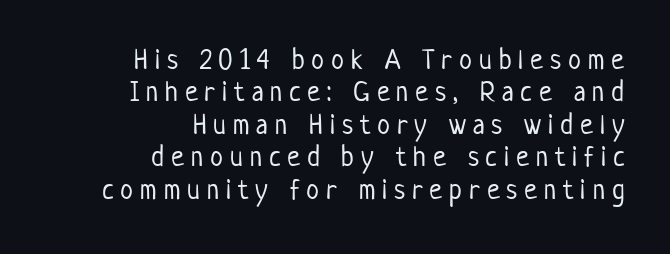
Unbolded letterforms with no extra heft. A typesetter would mark this as roman, not italic. Alignment: flush right. The passage shown is not underscored anywhere.
